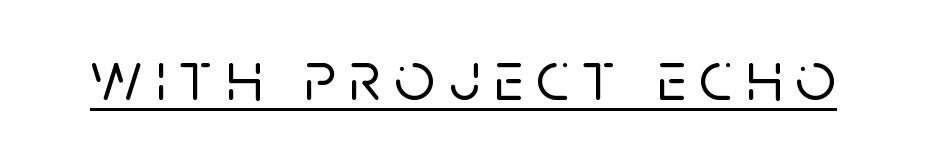
{"serif": "no", "italic": "no", "width": "normal", "stroke_contrast": "low", "x_height": "large", "monospaced": "no", "underline": "yes", "glyph_px": 71}
